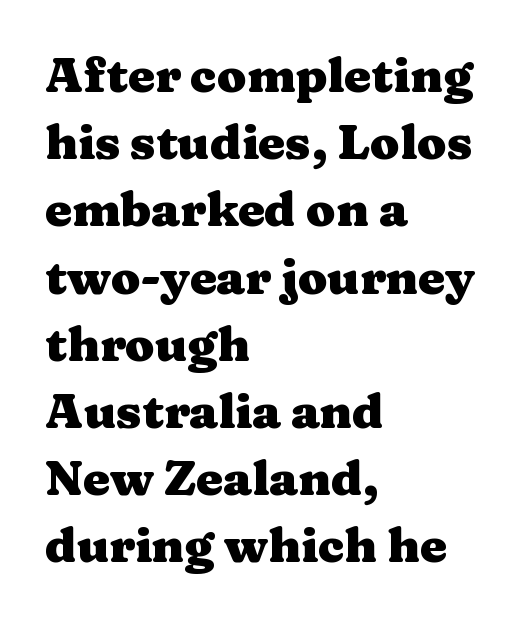
Reading down the column, the eye jumps a familiar distance to each next line. Words float on clear page, feet unadorned. The passage shown is emphatically bold. If you drew a ruler down the left edge, every line would touch it.
